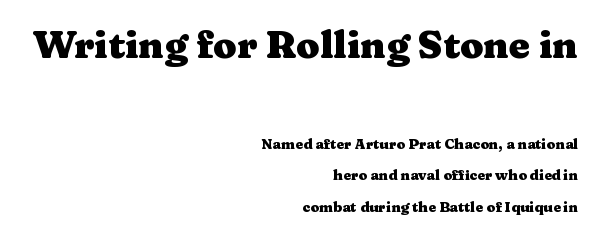
The image shows 38 px heavy, wide serif type, upright; set right-aligned, loose line spacing (2.23x), normal letter spacing, not underlined; the first (top) block is 2.71x larger; medium stroke contrast and a medium x-height.
